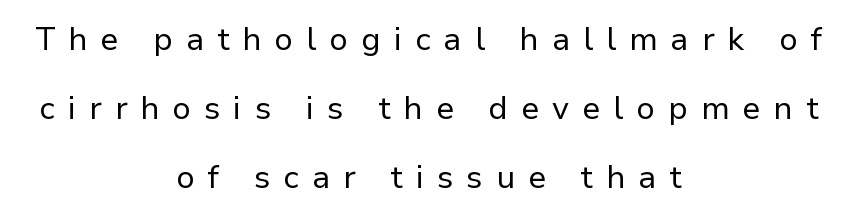
The type sits square on the baseline with zero lean. A bare baseline throughout the passage. Heaviness? Minimal to ordinary, like unemphasized prose. Every row of glyphs is offset so its center matches the block's center.
